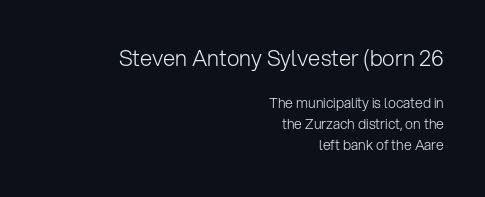
{"italic": "no", "bold": "no", "underline": "no", "align": "right", "line_spacing": "normal", "line_spacing_ratio": 1.51, "letter_spacing": "normal", "letter_spacing_em": 0.0, "larger_block": "first", "size_ratio": 1.57, "glyph_px": 22}
